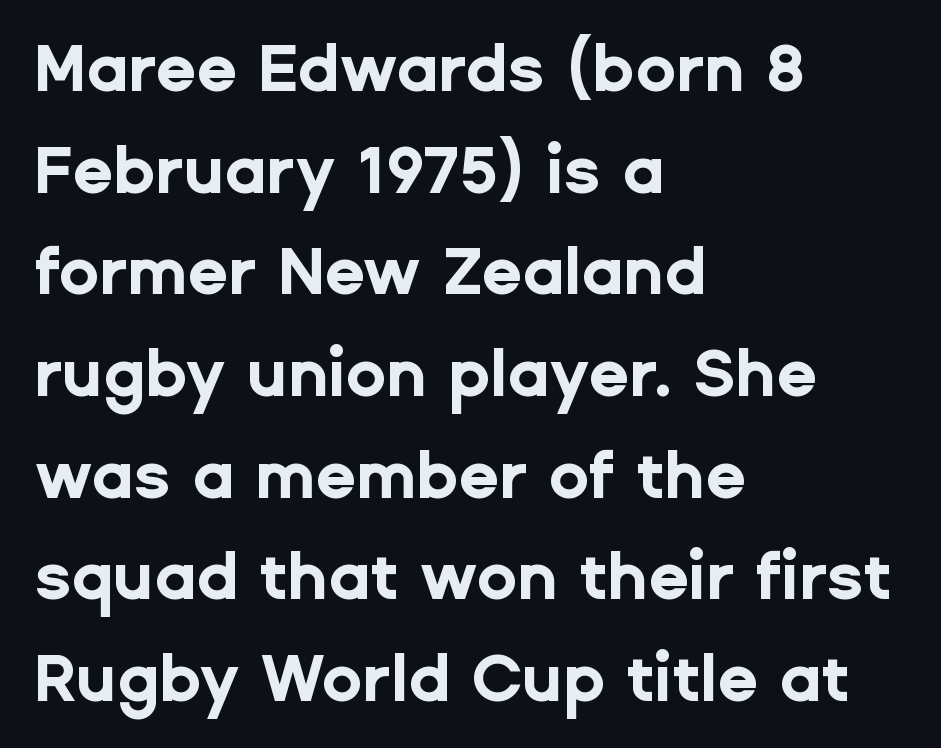
{"serif": "no", "italic": "no", "bold": "yes", "weight": "bold", "width": "normal", "stroke_contrast": "low", "x_height": "medium", "monospaced": "no", "underline": "no", "align": "left", "line_spacing": "normal", "line_spacing_ratio": 1.54, "letter_spacing": "normal", "letter_spacing_em": 0.0, "glyph_px": 66}
